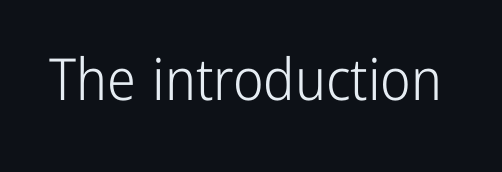
Q: Is the text bold? A: No.
Q: Is the text italic (slanted)? A: No, it is upright.
Q: Is the typeface a serif or a sans-serif typeface? A: Sans-serif.
Q: Is the text underlined? A: No.
Q: Is the spacing between letters normal or unusually wide? A: Normal.
Q: Width (condensed, normal, or wide)? A: Condensed.
Q: Stroke contrast? A: Low.
Q: x-height? A: Medium.
Q: Monospaced? A: No.
